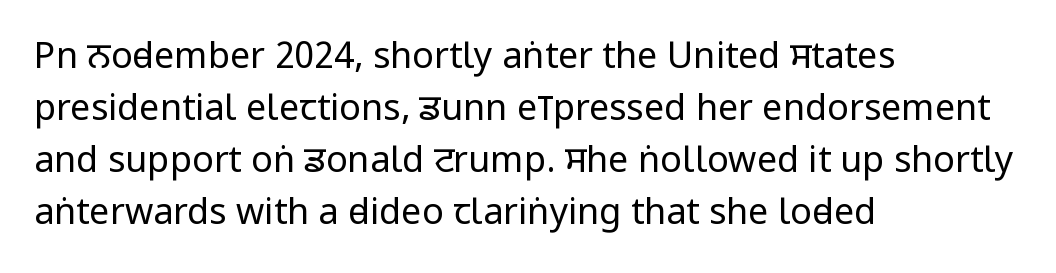
This sample has the flowing, uneven cadence of proportional lettering. The letterforms sit shoulder to shoulder at normal distance. Look at the bottom of the vertical strokes: they stop flat, with no serifs. Think standard paragraph weight, or any step lighter than that. Plain, unruled lines of type. The passage shown stacks its lines at a standard gap.
